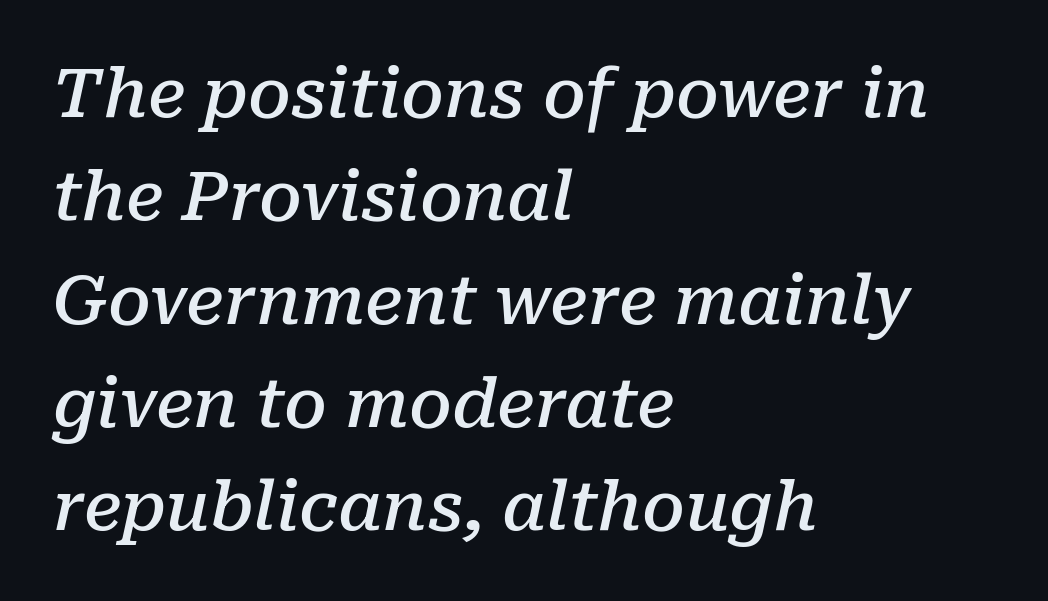
Q: Is the text bold? A: Semi-bold.
Q: Is the text italic (slanted)? A: Yes, it leans right by about 10 degrees.
Q: Is the typeface a serif or a sans-serif typeface? A: Serif.
Q: Is the text underlined? A: No.
Q: How is the paragraph aligned? A: Left-aligned.
Q: Is the spacing between letters normal or unusually wide? A: Normal.
Q: Is the spacing between lines tight, normal or loose? A: Normal.
Q: Width (condensed, normal, or wide)? A: Normal.
Q: Stroke contrast? A: Low.
Q: x-height? A: Medium.
Q: Monospaced? A: No.
